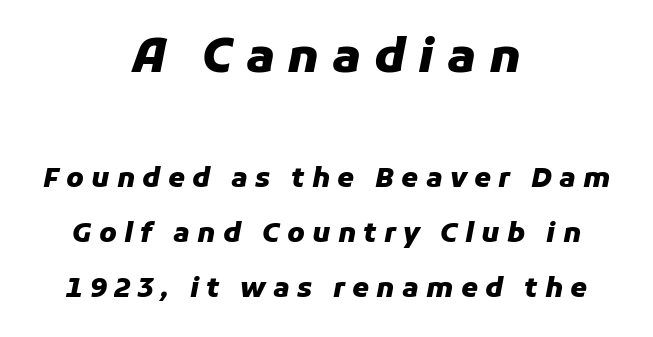
Q: Is the text bold? A: Yes.
Q: Is the text italic (slanted)? A: Yes, it leans right by about 11 degrees.
Q: Is the text underlined? A: No.
Q: How is the paragraph aligned? A: Centered.
Q: Is the spacing between letters normal or unusually wide? A: Unusually wide.
Q: Is the spacing between lines tight, normal or loose? A: Loose.
Q: Which block of text is set in a larger size, the first (top) or the second (bottom)? A: The first (top) one.
Q: Width (condensed, normal, or wide)? A: Normal.
Q: Stroke contrast? A: Low.
Q: x-height? A: Medium.
Q: Monospaced? A: No.
